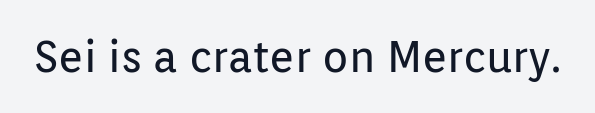
The glyphs in this specimen are sans serif. This is roman type, the default non-slanted kind. Stems and bowls with no extra thickness — not bold. Honestly, the letter spacing is just normal — you wouldn't notice it. The face used here is proportionally spaced, like ordinary book or web type.
